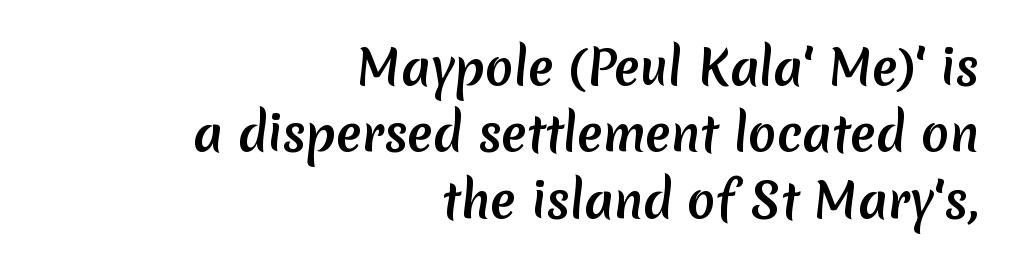
The image shows 47 px semibold sans-serif type; set right-aligned, normal line spacing (1.41x), normal letter spacing, not underlined; low stroke contrast and a medium x-height.
